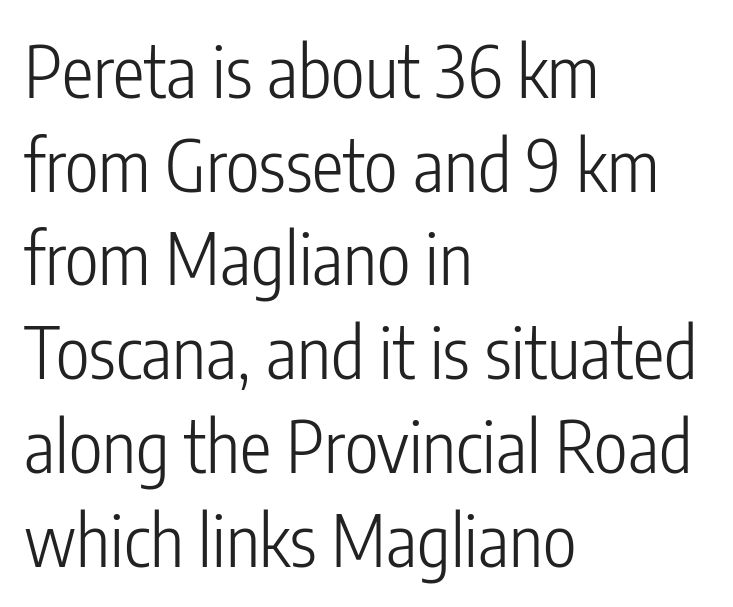
{"serif": "no", "italic": "no", "bold": "no", "weight": "light", "width": "condensed", "stroke_contrast": "low", "x_height": "medium", "monospaced": "no", "underline": "no", "align": "left", "line_spacing": "normal", "line_spacing_ratio": 1.32, "letter_spacing": "normal", "letter_spacing_em": 0.0, "glyph_px": 71}
